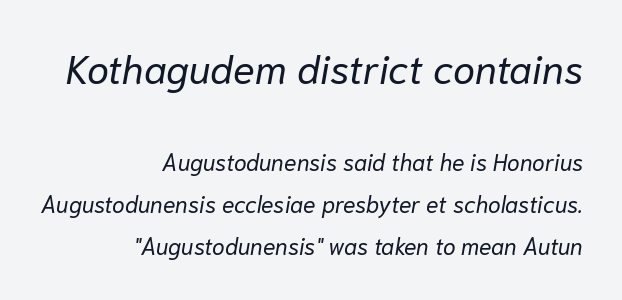
{"italic": "yes", "lean": "right", "slant_degrees": 10, "bold": "no", "weight": "regular", "width": "normal", "stroke_contrast": "low", "x_height": "medium", "monospaced": "no", "underline": "no", "align": "right", "line_spacing_ratio": 1.84, "letter_spacing": "normal", "letter_spacing_em": 0.0, "larger_block": "first", "size_ratio": 1.74, "glyph_px": 40}
